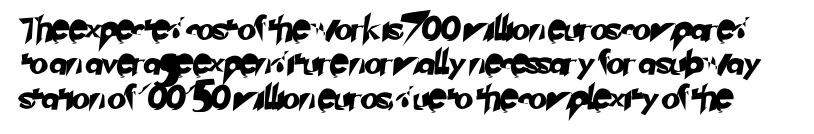
{"underline": "no", "line_spacing": "normal", "line_spacing_ratio": 1.43, "letter_spacing": "normal", "letter_spacing_em": 0.0, "glyph_px": 24}
